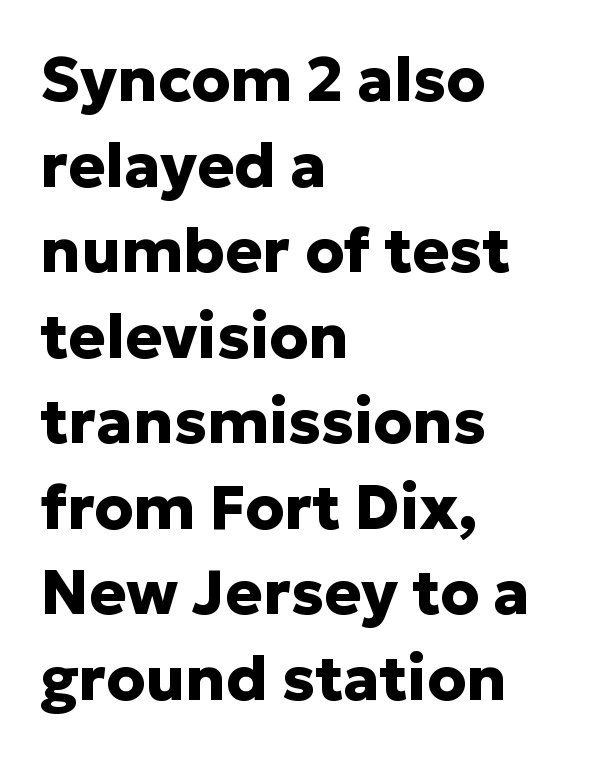
Q: Is the text bold? A: Yes.
Q: Is the text italic (slanted)? A: No, it is upright.
Q: Is the typeface a serif or a sans-serif typeface? A: Sans-serif.
Q: Is the text underlined? A: No.
Q: How is the paragraph aligned? A: Left-aligned.
Q: Is the spacing between letters normal or unusually wide? A: Normal.
Q: Is the spacing between lines tight, normal or loose? A: Normal.
Q: Width (condensed, normal, or wide)? A: Normal.
Q: Stroke contrast? A: Low.
Q: x-height? A: Medium.
Q: Monospaced? A: No.
